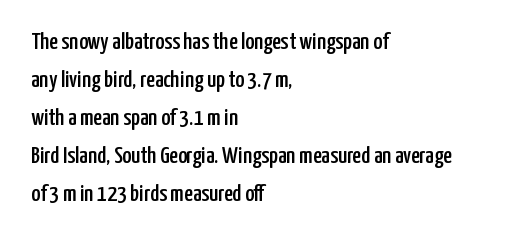
{"italic": "no", "underline": "no", "align": "left", "line_spacing": "normal", "line_spacing_ratio": 1.58, "letter_spacing": "normal", "letter_spacing_em": 0.0, "glyph_px": 24}
